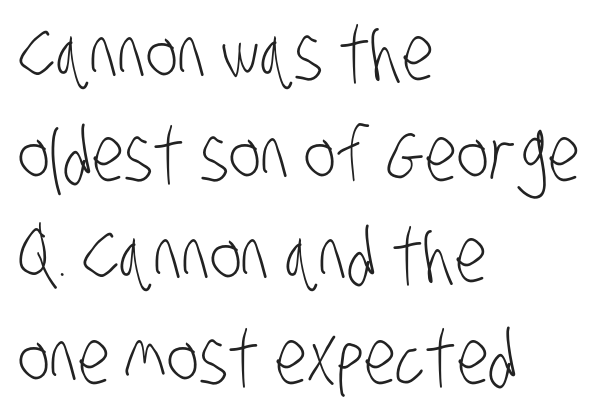
The image shows 75 px light, condensed sans-serif type; set left-aligned, normal line spacing (1.35x), normal letter spacing, not underlined; low stroke contrast and a large x-height.
